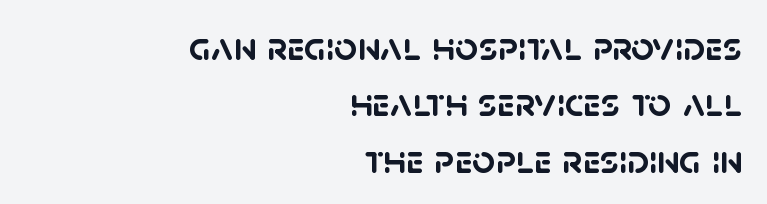
Check under the words: just untouched page. Short note: letters normally spaced. In terms of letterform style, serifs are entirely absent. These words are printed bold, with thick strokes throughout.
